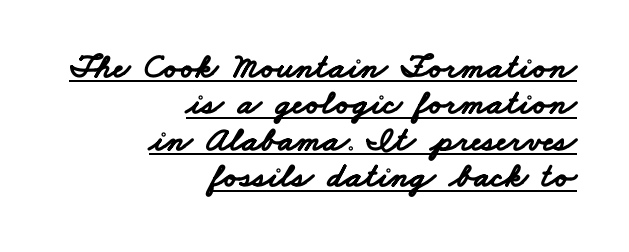
The image shows 35 px bold, wide sans-serif type; set right-aligned, tight line spacing (1.04x), normal letter spacing, underlined; low stroke contrast and a small x-height.
